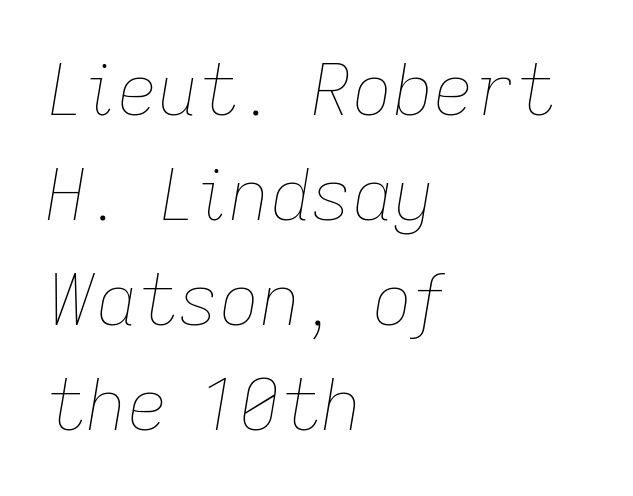
Stroke thickness stays within the range of a standard reading face or lighter. The words here are not underlined. Notice how the stems are inclined rather than vertical — that's the hallmark of italics. Casual observation: everything's shoved over to the left. Default kerning and tracking; the words read as compact shapes.
